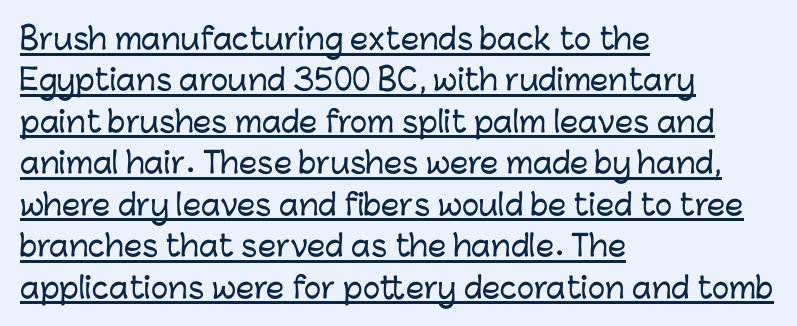
{"serif": "no", "italic": "no", "width": "normal", "stroke_contrast": "low", "x_height": "medium", "monospaced": "no", "underline": "yes", "align": "left", "line_spacing": "normal", "line_spacing_ratio": 1.43, "letter_spacing": "normal", "letter_spacing_em": 0.0, "glyph_px": 29}
